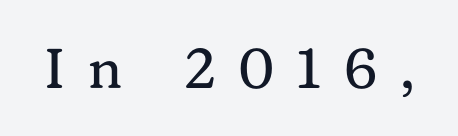
The designer went with a serif here, giving each stem small feet. The characters are drawn with everyday or finer stroke widths. Check under the words: just untouched page. The rendering inserts visible extra space after every character. The rendering uses natural spacing where letterforms have individual widths. Characters remain perfectly vertical along every line.
